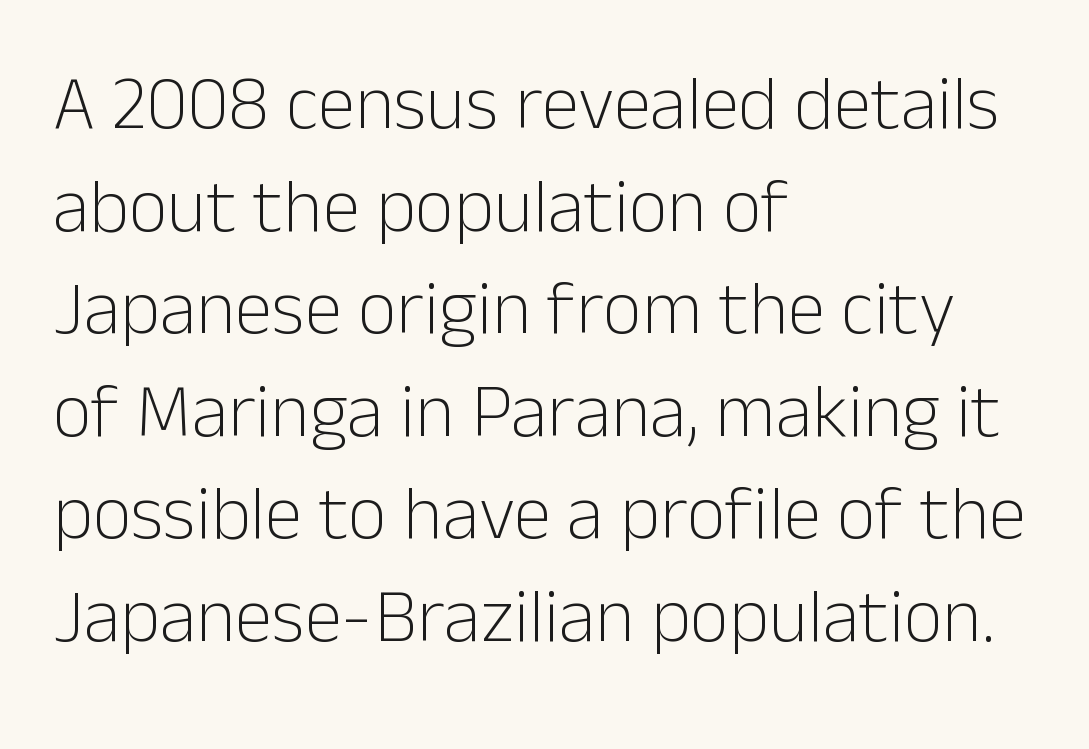
Q: Is the text bold? A: No.
Q: Is the text italic (slanted)? A: No, it is upright.
Q: Is the typeface a serif or a sans-serif typeface? A: Sans-serif.
Q: Is the text underlined? A: No.
Q: How is the paragraph aligned? A: Left-aligned.
Q: Is the spacing between letters normal or unusually wide? A: Normal.
Q: Is the spacing between lines tight, normal or loose? A: Normal.
Q: Width (condensed, normal, or wide)? A: Normal.
Q: Stroke contrast? A: Low.
Q: x-height? A: Medium.
Q: Monospaced? A: No.
